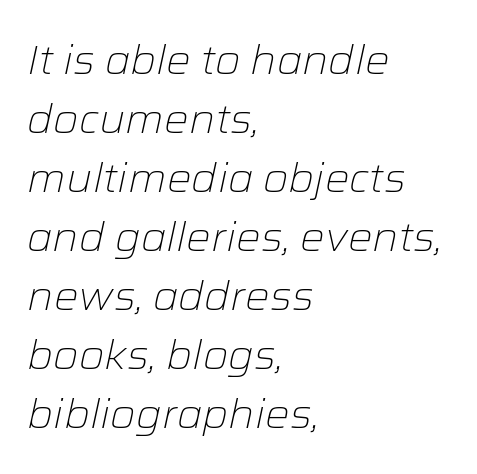
The image shows 41 px light type, italic (leaning right); set left-aligned, normal line spacing (1.44x), normal letter spacing, not underlined; low stroke contrast and a medium x-height.
